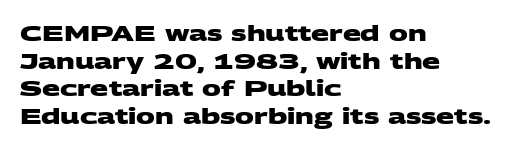
{"bold": "yes", "underline": "no", "align": "left", "line_spacing": "normal", "line_spacing_ratio": 1.32, "letter_spacing": "normal", "letter_spacing_em": 0.0, "glyph_px": 21}
